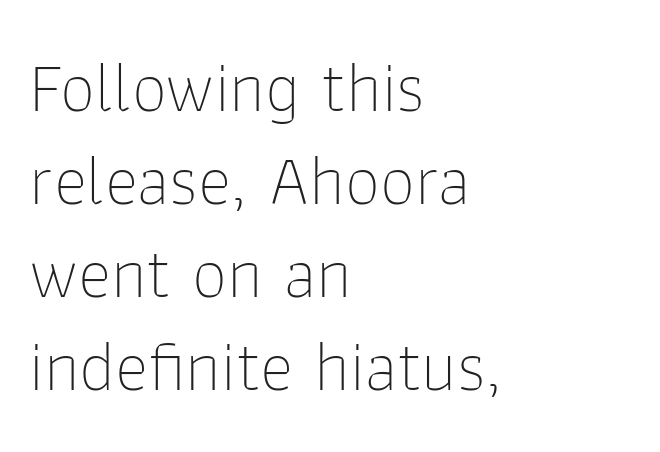
Q: Is the text bold? A: No.
Q: Is the text italic (slanted)? A: No, it is upright.
Q: Is the typeface a serif or a sans-serif typeface? A: Sans-serif.
Q: Is the text underlined? A: No.
Q: How is the paragraph aligned? A: Left-aligned.
Q: Is the spacing between letters normal or unusually wide? A: Normal.
Q: Is the spacing between lines tight, normal or loose? A: Normal.
Q: Width (condensed, normal, or wide)? A: Normal.
Q: Stroke contrast? A: Low.
Q: x-height? A: Medium.
Q: Monospaced? A: No.
